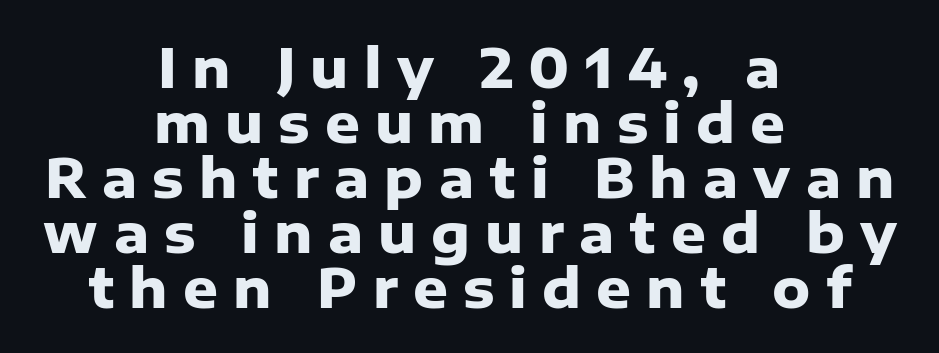
Which margin do the lines hug? Neither — every line sits in the middle. The words here are not underlined. The rendering uses a bold face; every stroke is thick and dark. Notice how the stems are strictly vertical — no italics here. The face used here is proportionally spaced, like ordinary book or web type.
